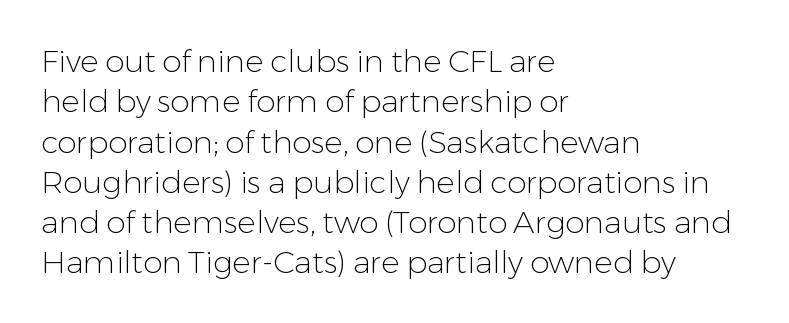
The image shows 31 px light sans-serif type, upright; set left-aligned, normal line spacing (1.3x), normal letter spacing, not underlined; low stroke contrast and a medium x-height.
